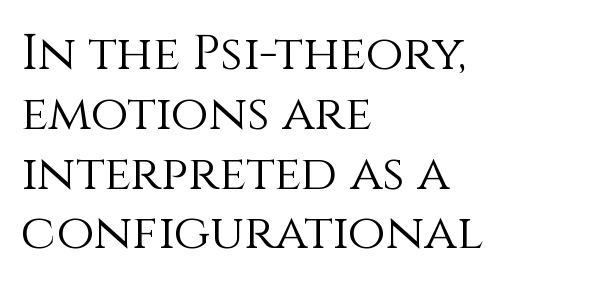
Bold? No — there's no thickening of the strokes. You could not count columns in this text — the font is proportionally spaced. The typography opts for an upright posture over an oblique one. Letter spacing: default. Where is the straight margin? On the left. The gap between lines stays unmarked.
